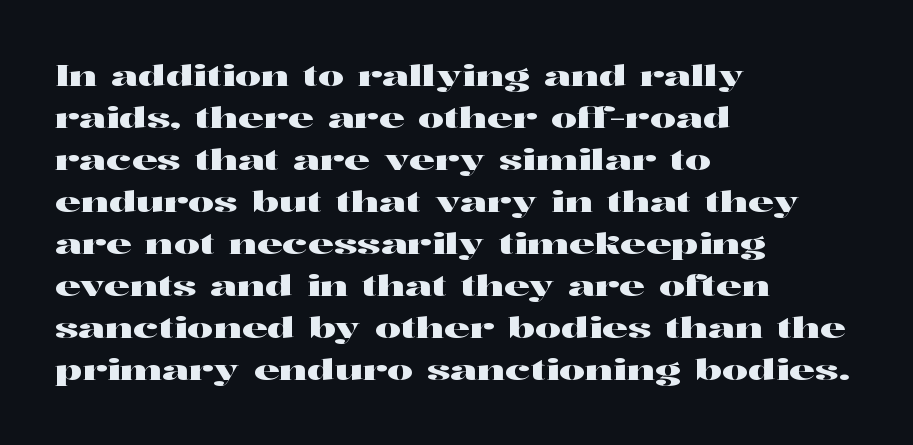
If you drew a ruler down the left edge, every line would touch it. No extra tracking has been applied to these lines. Just letters on the line, the space beneath them empty. The face used here is proportionally spaced, like ordinary book or web type. Does the lettering tilt? It doesn't — this is upright. Observe the serifs anchoring each vertical stroke in this sample.
